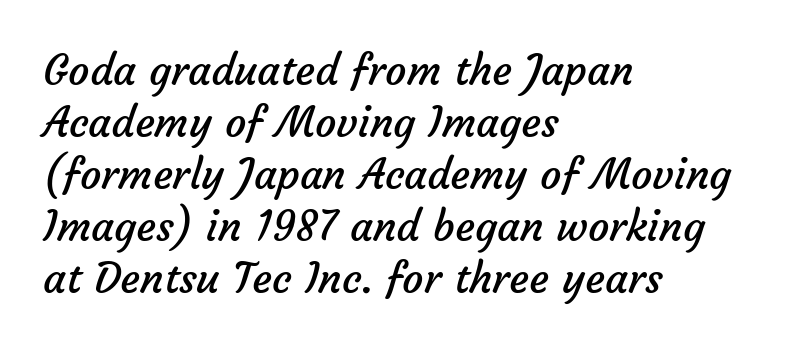
Plain, unruled lines of type. The horizontal fit of the characters is conventional and even. No letter is thick-stroked: the sample isn't bold. Do the characters align in a grid? No, the font is proportional. Unlike a traditional serif, this face leaves its strokes unadorned.
